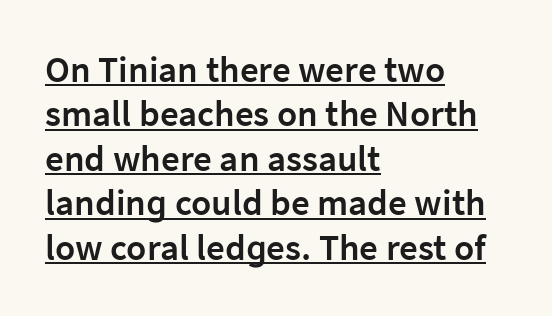
The strokes are fattened partway — semibold, not bold. Character widths vary here, with narrow letters taking less room than wide ones. Students, note that the glyphs here touch the page at normal intervals. Posture: upright roman. The glyphs are accompanied by a horizontal stroke just below them.
